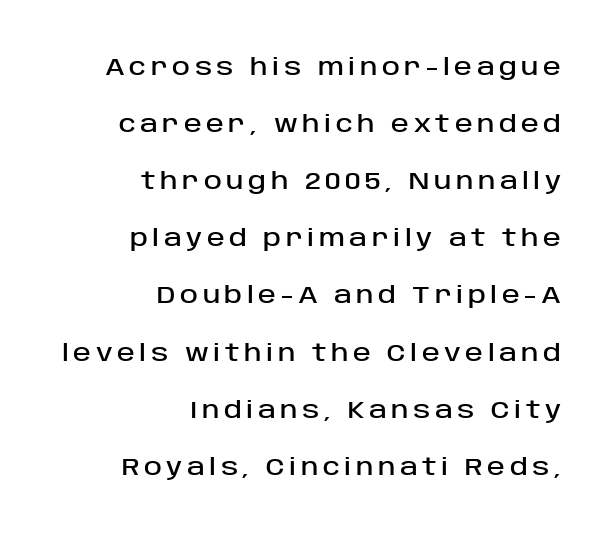
The baseline area is clear. A student would call this right alignment; a typographer would say flush right, rag left. The specimen reads as upright at a glance. The vertical gap from one line to the next is large.
